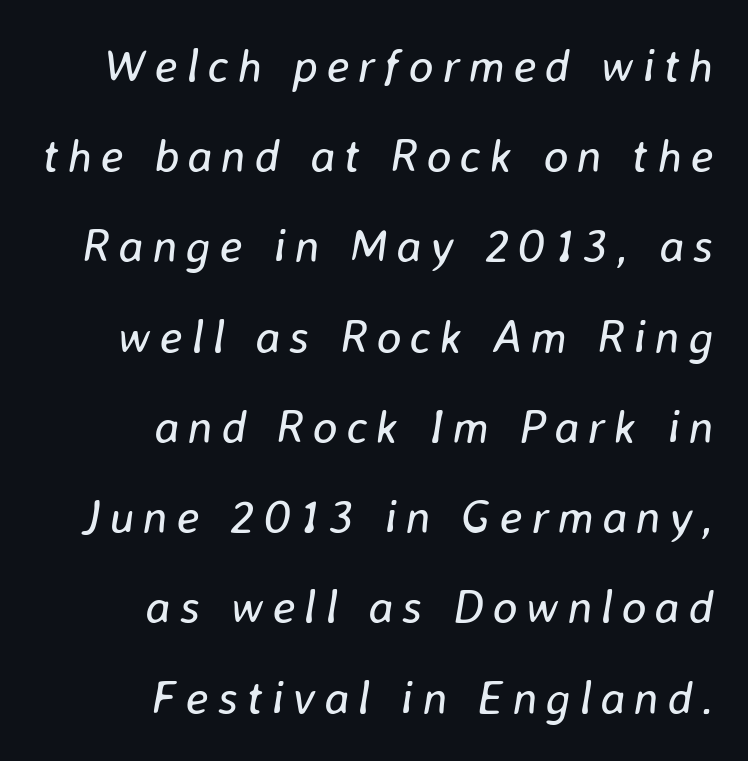
The image shows 47 px regular-weight type, italic (leaning right); set right-aligned, loose line spacing (1.92x), not underlined; low stroke contrast and a medium x-height.
